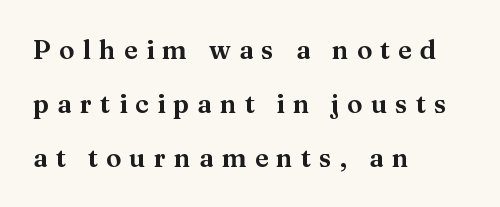
Q: Is the text italic (slanted)? A: No, it is upright.
Q: Is the text underlined? A: No.
Q: How is the paragraph aligned? A: Left-aligned.
Q: Is the spacing between letters normal or unusually wide? A: Unusually wide.
Q: Is the spacing between lines tight, normal or loose? A: Loose.
